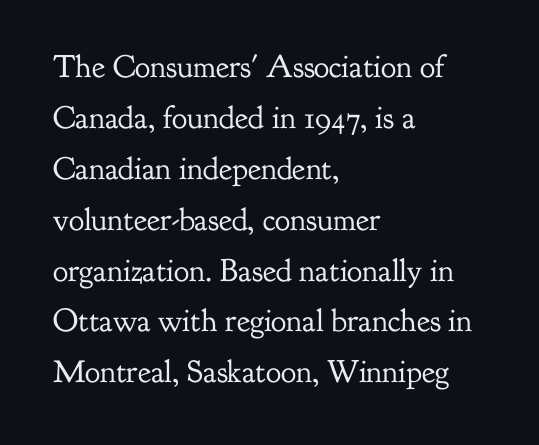
The lines are quadded left. Proportional: the letters do not fall into vertical columns. How are the letters spaced? Ordinarily, with no added tracking. Descenders hang freely into open space. Summary of weight: not heavy and not bold. A typesetter would call this leading conventional body-copy spacing.
